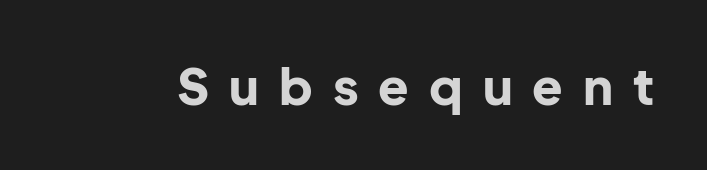
Posture: straight, roman, zero tilt. Looks like regular typesetting: each glyph gets only the width it needs. Loose tracking; the words dissolve into strings of separated letters. Plain, unruled lines of type. Heavy-handed strokes throughout: this text is bold.
